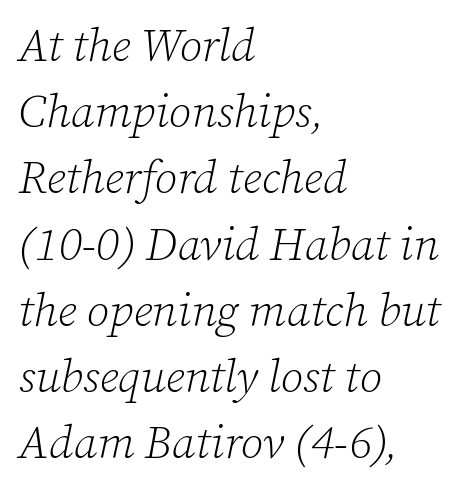
{"serif": "yes", "italic": "yes", "lean": "right", "slant_degrees": 12, "bold": "no", "weight": "light", "width": "normal", "stroke_contrast": "low", "x_height": "medium", "monospaced": "no", "underline": "no", "align": "left", "line_spacing": "normal", "line_spacing_ratio": 1.44, "letter_spacing": "normal", "letter_spacing_em": 0.0, "glyph_px": 46}
